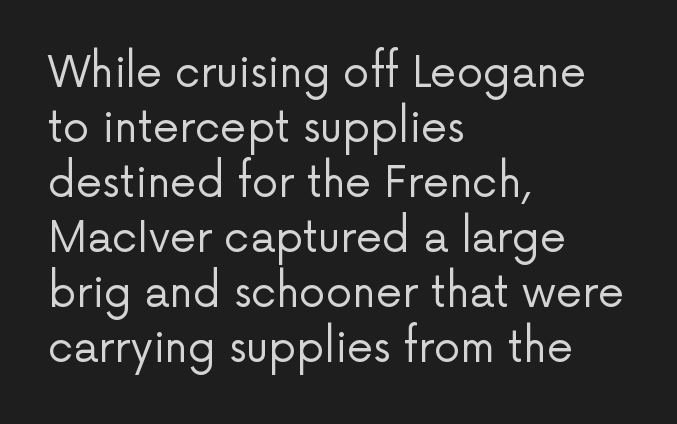
Q: Is the text bold? A: No.
Q: Is the text italic (slanted)? A: No, it is upright.
Q: Is the typeface a serif or a sans-serif typeface? A: Sans-serif.
Q: Is the text underlined? A: No.
Q: How is the paragraph aligned? A: Left-aligned.
Q: Is the spacing between letters normal or unusually wide? A: Normal.
Q: Is the spacing between lines tight, normal or loose? A: Normal.
Q: Width (condensed, normal, or wide)? A: Normal.
Q: Stroke contrast? A: Low.
Q: x-height? A: Medium.
Q: Monospaced? A: No.
